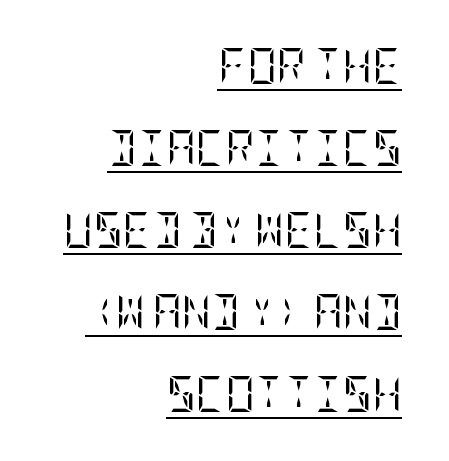
{"serif": "yes", "italic": "no", "bold": "no", "weight": "regular", "width": "condensed", "stroke_contrast": "low", "x_height": "large", "underline": "yes", "align": "right", "line_spacing": "loose", "line_spacing_ratio": 2.28, "letter_spacing": "normal", "letter_spacing_em": 0.0, "glyph_px": 36}
